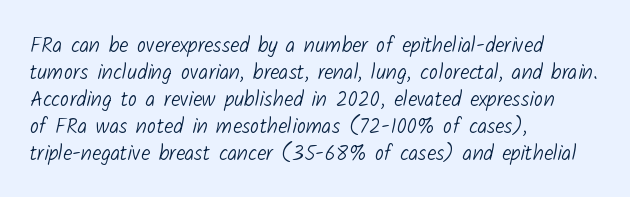
{"bold": "no", "underline": "no", "align": "left", "line_spacing": "normal", "line_spacing_ratio": 1.28, "letter_spacing": "normal", "letter_spacing_em": 0.0, "glyph_px": 21}
